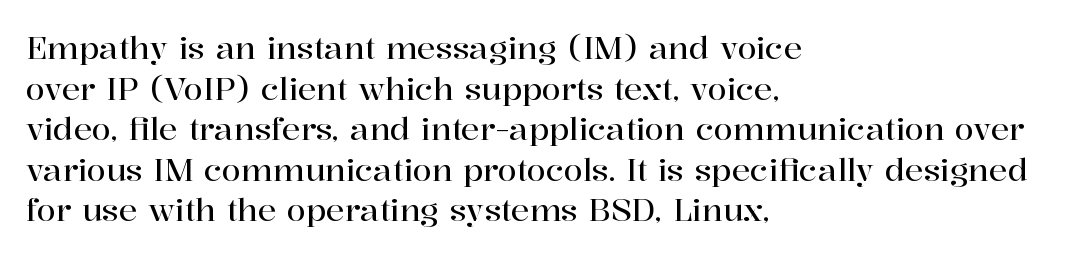
Just letters on the line, the space beneath them empty. Leading matches the norm, producing a regular column. The face used here is proportionally spaced, like ordinary book or web type. The ragged edge is on the right, which tells us the setting is flush left.
